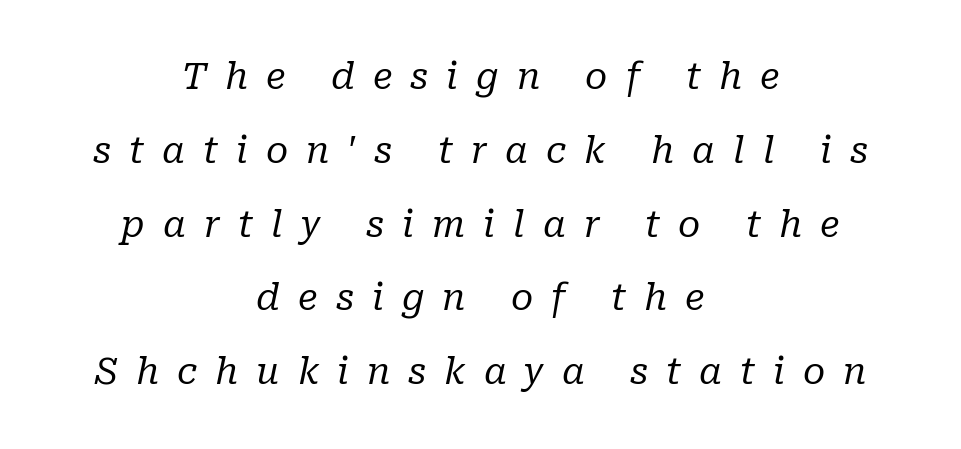
This is not heavy type; no bold has been used. Spacing verdict: proportional, widths tailored to each character. Posture: slanted. Yep, those are serifs on the letters. Short and long lines alike share a common midpoint.
